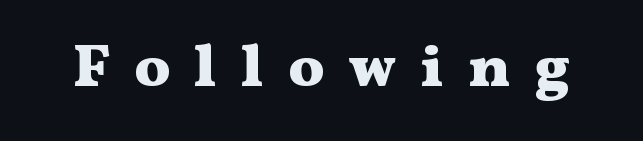
Check where the strokes stop: tiny serifs finish them off. This is roman type, the default non-slanted kind. Here the glyphs are tracked loosely, breaking word shapes into spaced letters. The space beneath each line is pristine and unruled. Typographic density is high because the face is bold.
